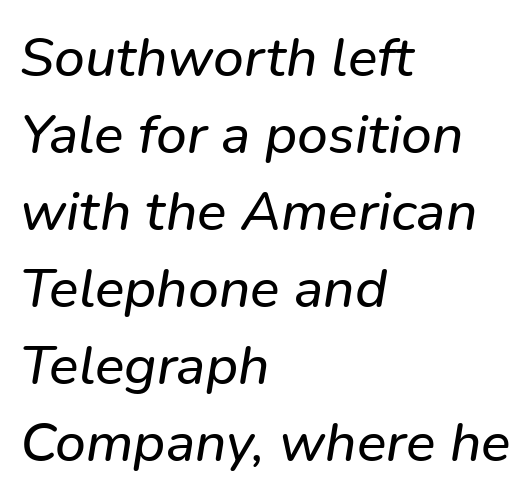
Q: Is the typeface a serif or a sans-serif typeface? A: Sans-serif.
Q: Is the text underlined? A: No.
Q: How is the paragraph aligned? A: Left-aligned.
Q: Is the spacing between letters normal or unusually wide? A: Normal.
Q: Is the spacing between lines tight, normal or loose? A: Normal.
Q: Width (condensed, normal, or wide)? A: Normal.
Q: Stroke contrast? A: Low.
Q: x-height? A: Medium.
Q: Monospaced? A: No.
